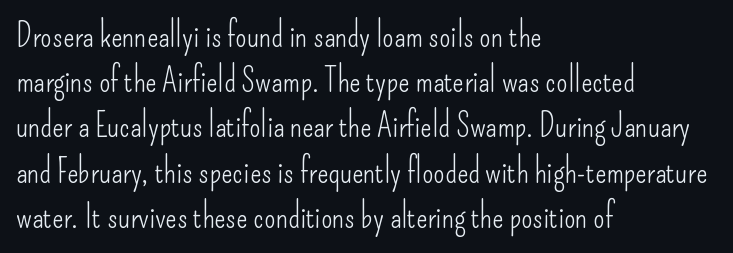
The image shows 33 px light, condensed sans-serif type, upright; set left-aligned, normal line spacing (1.37x), normal letter spacing, not underlined; low stroke contrast and a small x-height.
